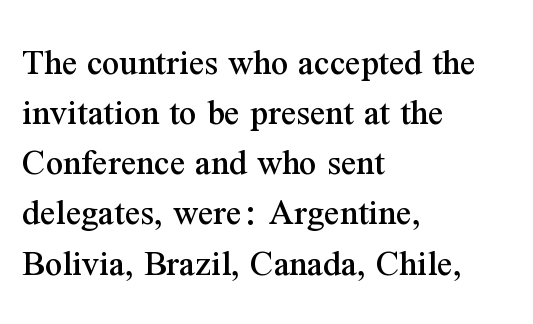
{"serif": "yes", "italic": "no", "width": "normal", "stroke_contrast": "medium", "x_height": "medium", "monospaced": "no", "underline": "no", "align": "left", "line_spacing": "normal", "line_spacing_ratio": 1.32, "letter_spacing": "normal", "letter_spacing_em": 0.0, "glyph_px": 38}
